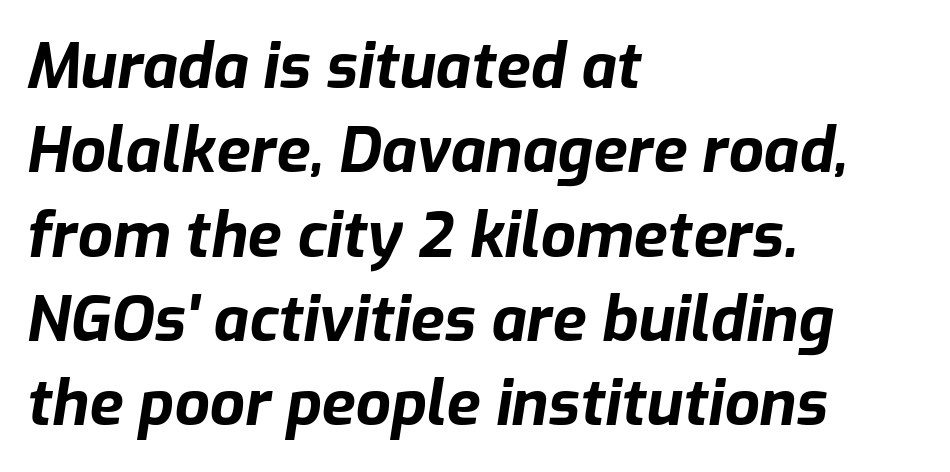
The image shows 62 px bold type, italic (leaning right); set left-aligned, normal line spacing (1.36x), normal letter spacing, not underlined; low stroke contrast and a medium x-height.
